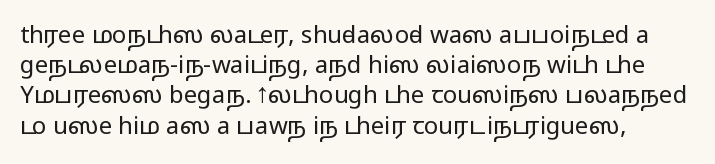
The weight would be labelled regular, book, light, or lighter still. Every stem runs plumb, perpendicular to the baseline. Descender tails drop into unmarked territory. One glance says typical: line gaps are just what's usual.
